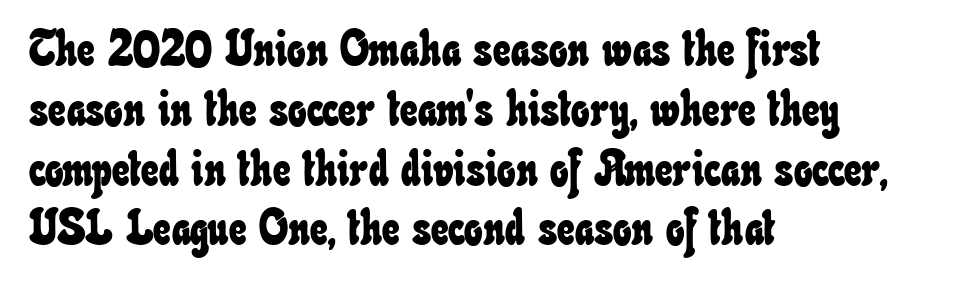
Line starts are locked; line ends wander. Does extra space separate the letters? No, they use regular spacing. The area under the type is left untouched. This sample has the flowing, uneven cadence of proportional lettering.
